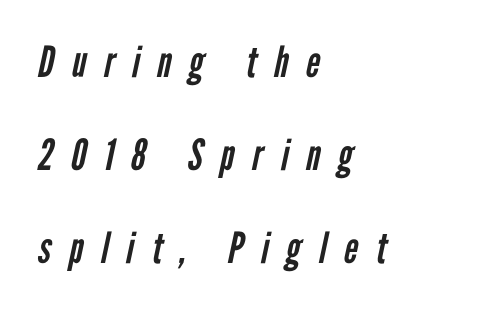
The font is comparable to plain body text, perhaps lighter. The space between consecutive lines is lavish. The specimen omits any rule beneath the text block's lines. The face used here is proportionally spaced, like ordinary book or web type. If you drew a ruler down the left edge, every line would touch it. Grotesque or geometric, the face here clearly has no serifs.
